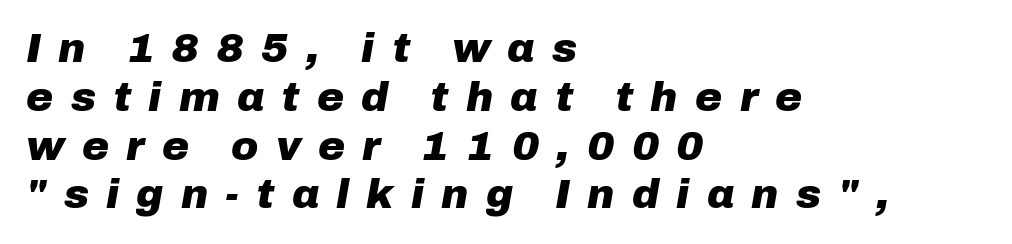
Q: Is the text bold? A: Yes.
Q: Is the text italic (slanted)? A: Yes, it leans right by about 10 degrees.
Q: Is the text underlined? A: No.
Q: How is the paragraph aligned? A: Left-aligned.
Q: Is the spacing between letters normal or unusually wide? A: Unusually wide.
Q: Width (condensed, normal, or wide)? A: Normal.
Q: Stroke contrast? A: Low.
Q: x-height? A: Medium.
Q: Monospaced? A: No.
